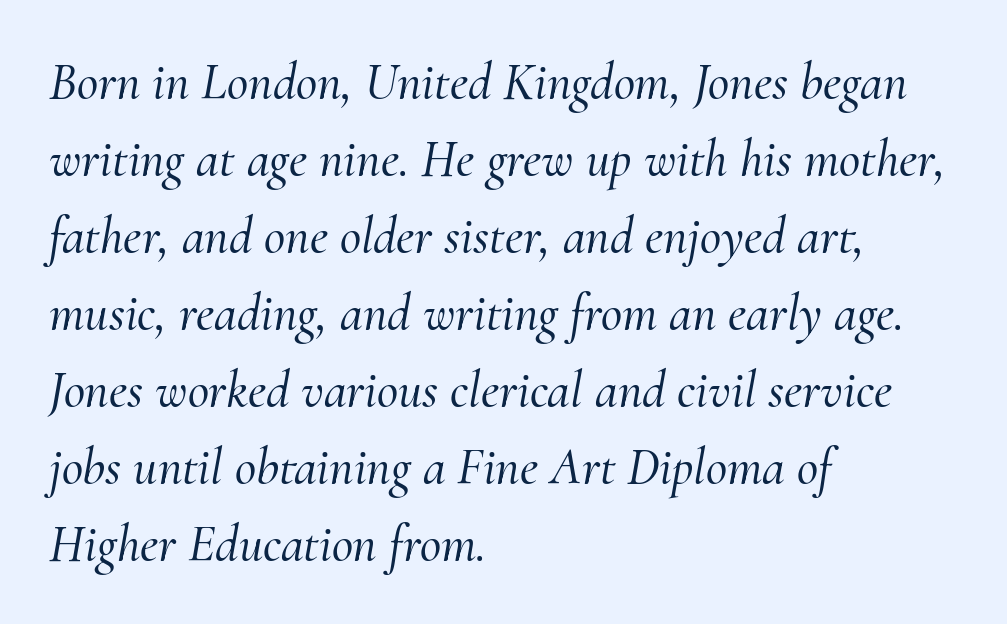
Descenders are the only things crossing below the line. Visually the block forms a straight wall on the left and a jagged coastline on the right. These lines are rendered in a variable-pitch font. Notice how descenders clear the ascenders below comfortably — that's standard leading. Nobody touched the tracking dial on this one.
